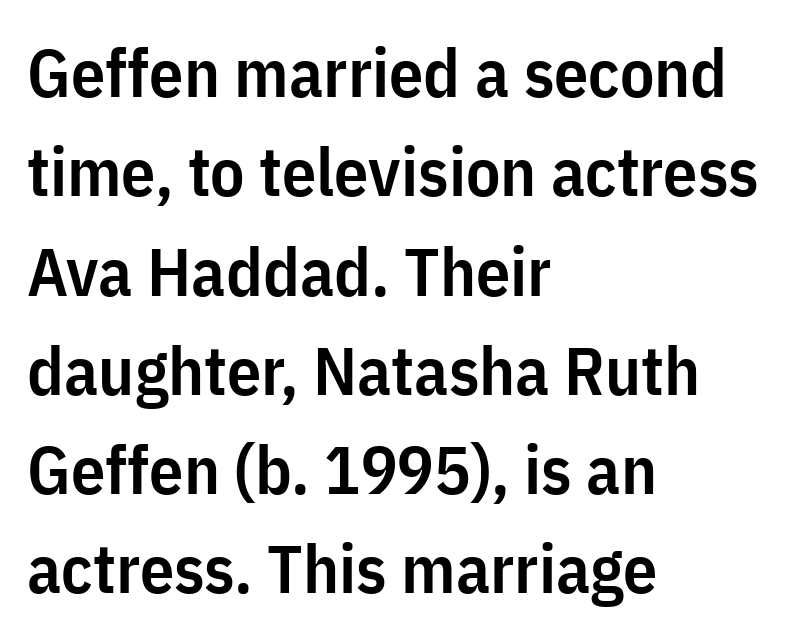
The image shows 68 px semibold, condensed sans-serif type, upright; set left-aligned, normal line spacing (1.46x), normal letter spacing, not underlined; low stroke contrast and a medium x-height.
